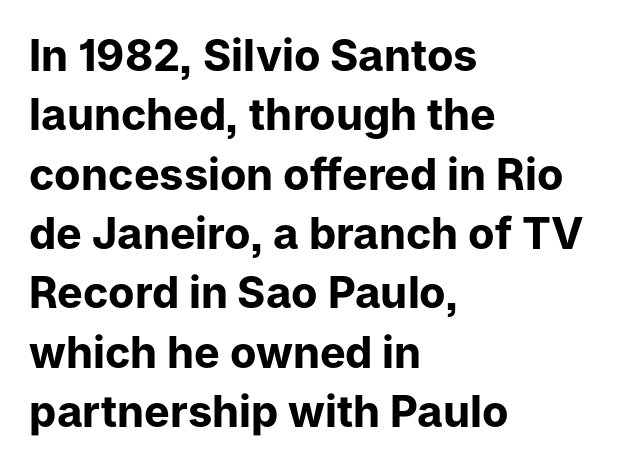
Letter spacing: default. Ascenders rise straight up at ninety degrees. Regarding leading, the lines here are spaced in the standard way. Here the designer chose a conventional face with non-uniform glyph widths. Nobody drew a line under any word here. A classic flush-left, rag-right setting is used for this passage.
